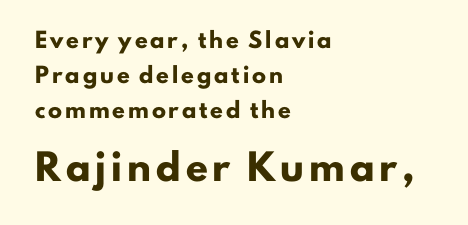
{"italic": "no", "bold": "yes", "underline": "no", "align": "left", "line_spacing": "loose", "line_spacing_ratio": 2.49, "letter_spacing": "wide", "letter_spacing_em": 0.21, "larger_block": "second", "size_ratio": 1.71, "glyph_px": 24}
